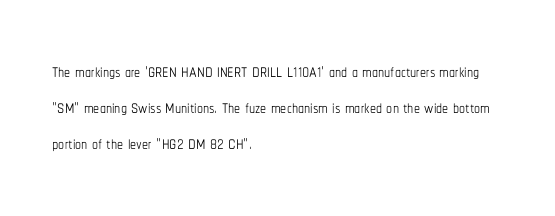
The setting favours the left margin, as ordinary paragraphs usually do. Upright lettering throughout. Letter spacing: default. No chunkiness to these letters — they're not bold.
